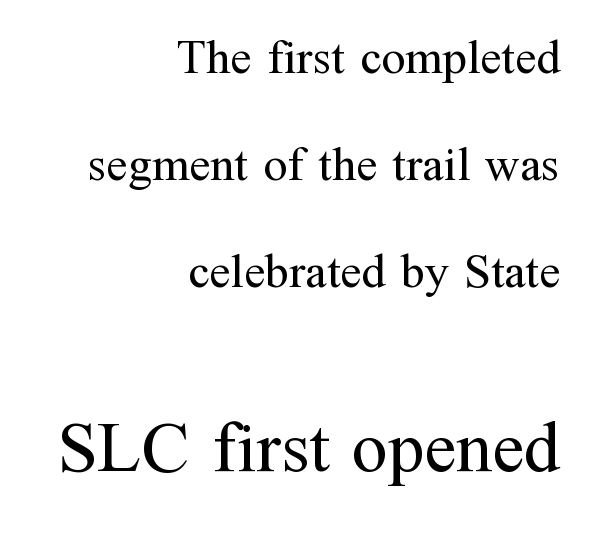
You can tell it's not italic because the verticals are truly vertical. The gaps between neighbouring characters are ordinary and unremarkable. The characters display serif detailing at their extremities. You could not count columns in this text — the font is proportionally spaced. Ink coverage per letter is moderate at most. Which chunk is bigger? The second one — the bottom block dwarfs the top.
